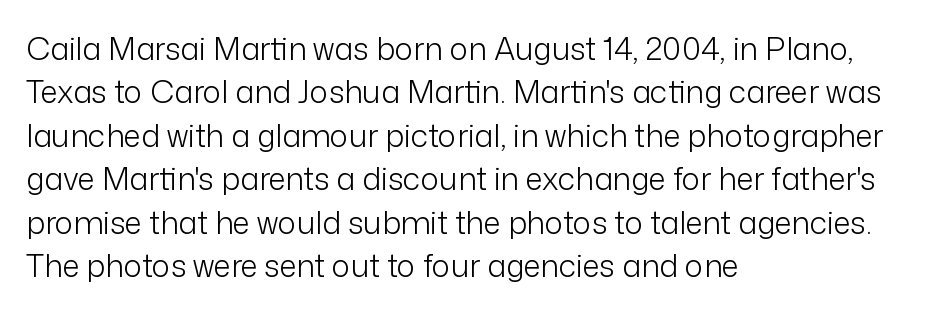
The image shows 31 px light sans-serif type, upright; set left-aligned, normal line spacing (1.4x), normal letter spacing, not underlined; low stroke contrast and a medium x-height.
